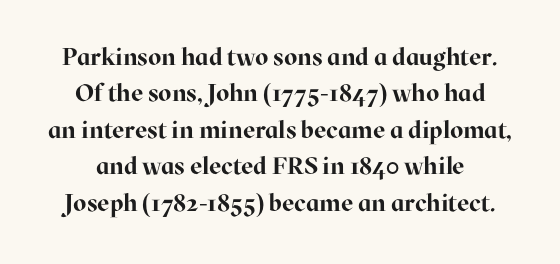
The rows are spaced the way most documents space them. Descenders hang freely into open space. Characters follow at the spacing the type designer built in. Heft: maximum for text — a bold. In terms of posture, this sample is upright.
